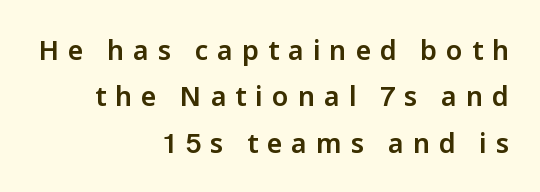
Q: Is the text italic (slanted)? A: No, it is upright.
Q: Is the text underlined? A: No.
Q: How is the paragraph aligned? A: Right-aligned.
Q: Is the spacing between letters normal or unusually wide? A: Unusually wide.
